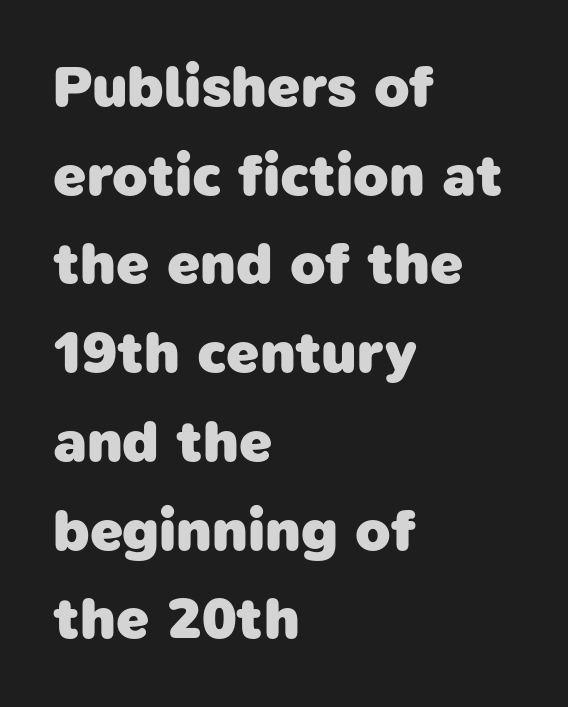
{"serif": "no", "bold": "yes", "weight": "heavy", "width": "normal", "stroke_contrast": "low", "x_height": "medium", "monospaced": "no", "underline": "no", "align": "left", "line_spacing": "normal", "line_spacing_ratio": 1.53, "letter_spacing": "normal", "letter_spacing_em": 0.0, "glyph_px": 58}
